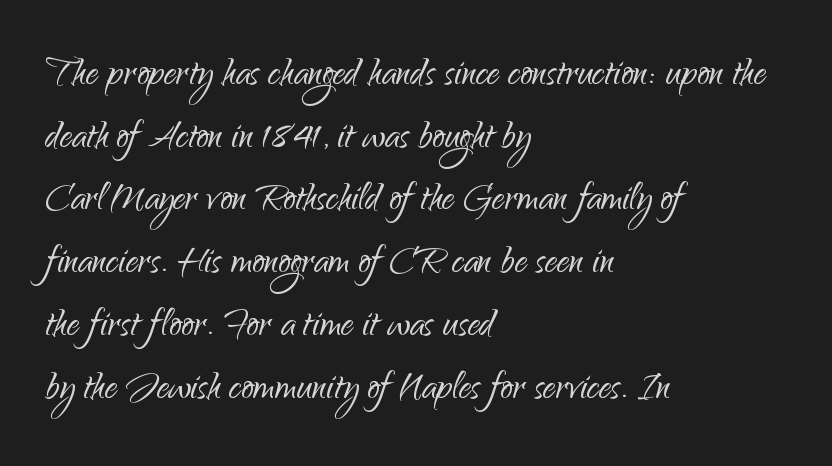
Regarding leading, the lines here are spaced in the standard way. Underline: absent. Are there feet on the stems? There aren't — it's a sans. No chunkiness to these letters — they're not bold. Line beginnings align vertically; line endings do not. Each letter keeps its own natural width here, so spacing adapts to shape.
